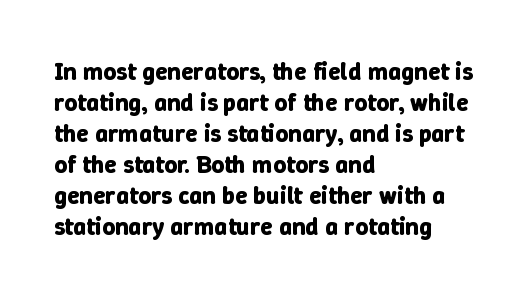
The image shows 25 px bold type, upright; set left-aligned, line spacing 1.24x, normal letter spacing, not underlined.
